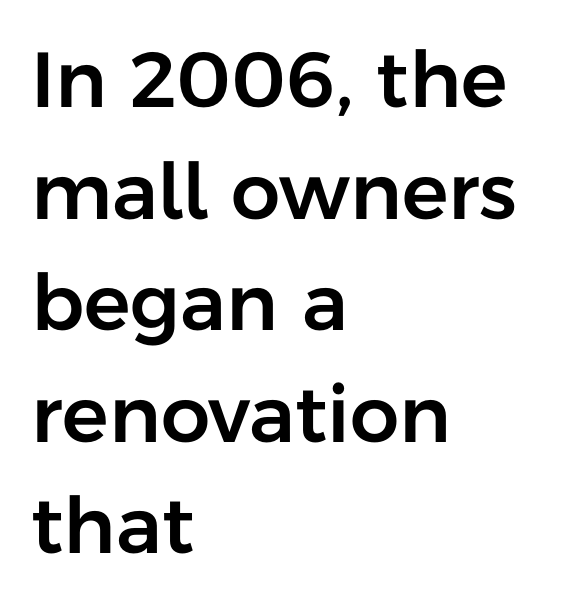
{"serif": "no", "italic": "no", "width": "normal", "stroke_contrast": "low", "x_height": "medium", "monospaced": "no", "underline": "no", "align": "left", "line_spacing": "normal", "line_spacing_ratio": 1.43, "letter_spacing": "normal", "letter_spacing_em": 0.0, "glyph_px": 78}
